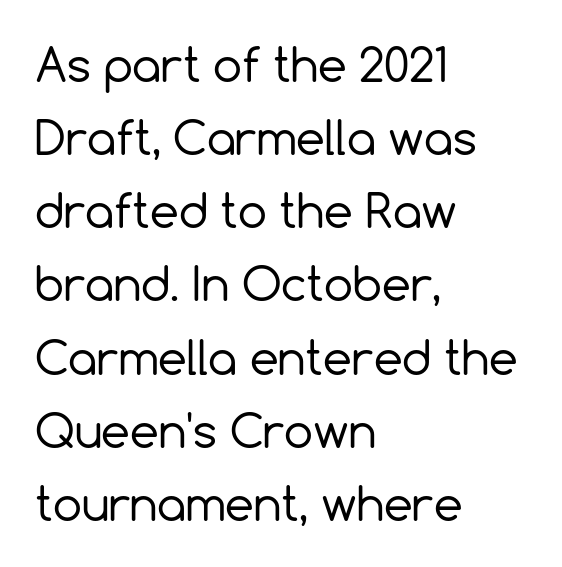
In terms of letterform style, serifs are entirely absent. The text block is weighted toward the left margin, trailing off unevenly rightward. Is the type heavy? It reads as light-to-regular instead. Posture: upright roman. Reading down the column, the eye jumps a familiar distance to each next line.
